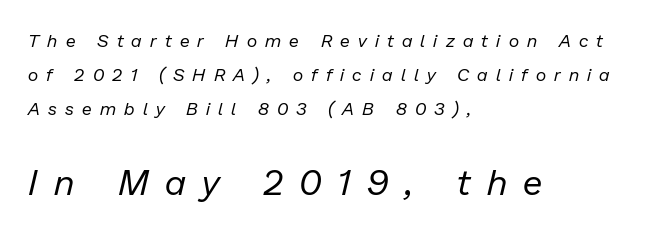
Q: Is the text bold? A: No.
Q: Is the text italic (slanted)? A: Yes, it leans right by about 13 degrees.
Q: Is the text underlined? A: No.
Q: How is the paragraph aligned? A: Left-aligned.
Q: Is the spacing between letters normal or unusually wide? A: Unusually wide.
Q: Which block of text is set in a larger size, the first (top) or the second (bottom)? A: The second (bottom) one.
Q: Width (condensed, normal, or wide)? A: Normal.
Q: Stroke contrast? A: Low.
Q: x-height? A: Medium.
Q: Monospaced? A: No.
